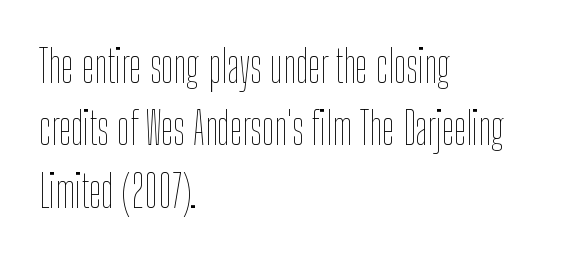
Q: Is the text bold? A: No.
Q: Is the text italic (slanted)? A: No, it is upright.
Q: Is the text underlined? A: No.
Q: How is the paragraph aligned? A: Left-aligned.
Q: Is the spacing between letters normal or unusually wide? A: Normal.
Q: Is the spacing between lines tight, normal or loose? A: Normal.
Q: Width (condensed, normal, or wide)? A: Condensed.
Q: Stroke contrast? A: Low.
Q: x-height? A: Medium.
Q: Monospaced? A: No.
